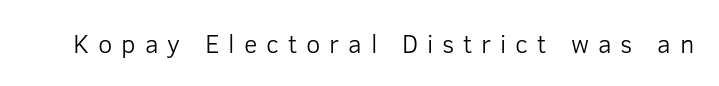
Type without underlining. The strokes carry an ordinary text weight at most. This is roman type, the default non-slanted kind. The letters are spread apart with noticeably loose tracking.
